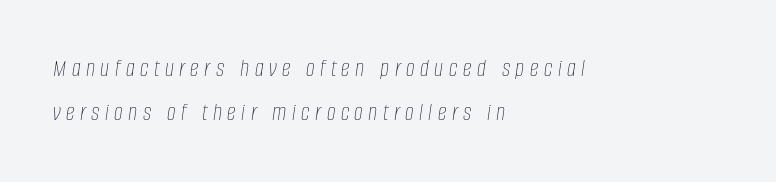
{"italic": "yes", "lean": "right", "slant_degrees": 8, "bold": "no", "underline": "no", "align": "left", "line_spacing_ratio": 1.78, "letter_spacing": "wide", "letter_spacing_em": 0.22, "glyph_px": 25}
